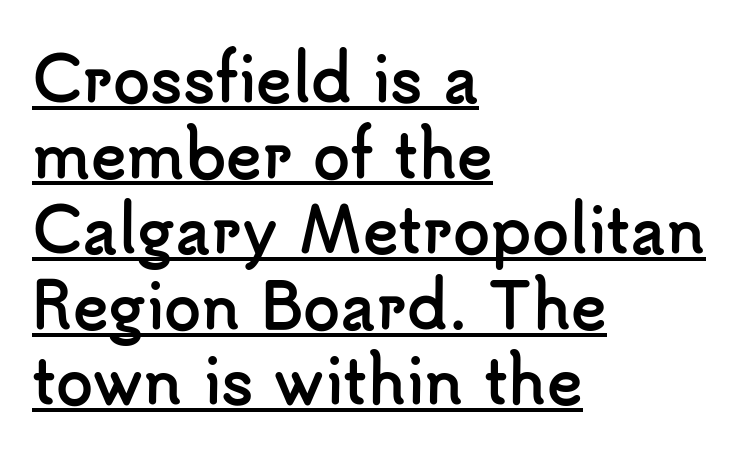
{"serif": "no", "italic": "no", "bold": "yes", "weight": "semibold", "width": "normal", "stroke_contrast": "low", "x_height": "small", "monospaced": "no", "underline": "yes", "align": "left", "line_spacing": "normal", "line_spacing_ratio": 1.26, "letter_spacing": "normal", "letter_spacing_em": 0.0, "glyph_px": 60}
